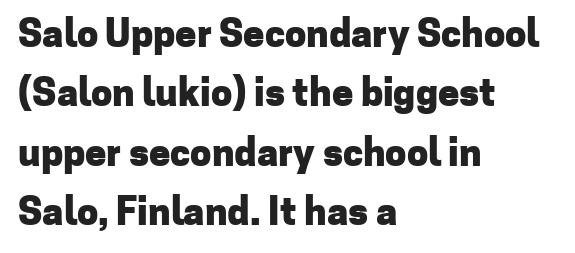
Does the copy run flush right? No — it runs flush left. The line texture is even and compact thanks to regular tracking. Style check: upright. This block has exactly the height ordinary leading produces. These words are printed bold, with thick strokes throughout. Each letter keeps its own natural width here, so spacing adapts to shape.
